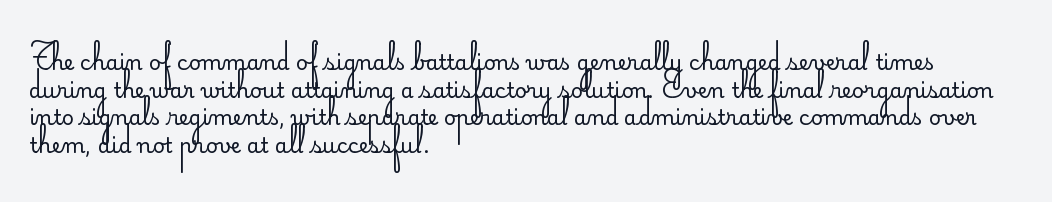
The image shows 21 px text type, upright; set left-aligned, normal line spacing (1.31x), normal letter spacing, not underlined.
